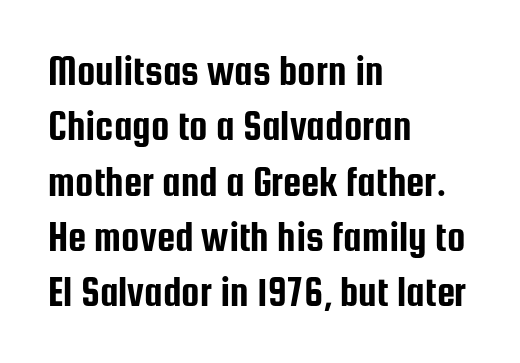
Notice how descenders clear the ascenders below comfortably — that's standard leading. This sample uses a sans-serif face. Where is the straight margin? On the left. Ascenders rise straight up at ninety degrees. Short note: letters normally spaced.
